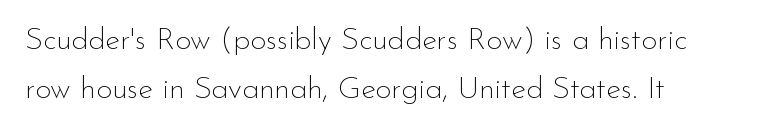
Q: Is the text bold? A: No.
Q: Is the text italic (slanted)? A: No, it is upright.
Q: Is the typeface a serif or a sans-serif typeface? A: Sans-serif.
Q: Is the text underlined? A: No.
Q: Is the spacing between letters normal or unusually wide? A: Normal.
Q: Is the spacing between lines tight, normal or loose? A: Normal.
Q: Width (condensed, normal, or wide)? A: Normal.
Q: Stroke contrast? A: Low.
Q: x-height? A: Small.
Q: Monospaced? A: No.
